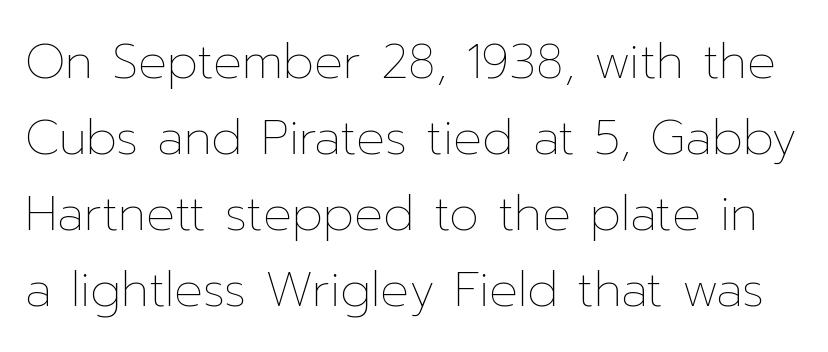
{"italic": "no", "bold": "no", "weight": "thin", "width": "normal", "stroke_contrast": "low", "x_height": "medium", "monospaced": "no", "underline": "no", "line_spacing": "normal", "line_spacing_ratio": 1.58, "letter_spacing": "normal", "letter_spacing_em": 0.0, "glyph_px": 48}
